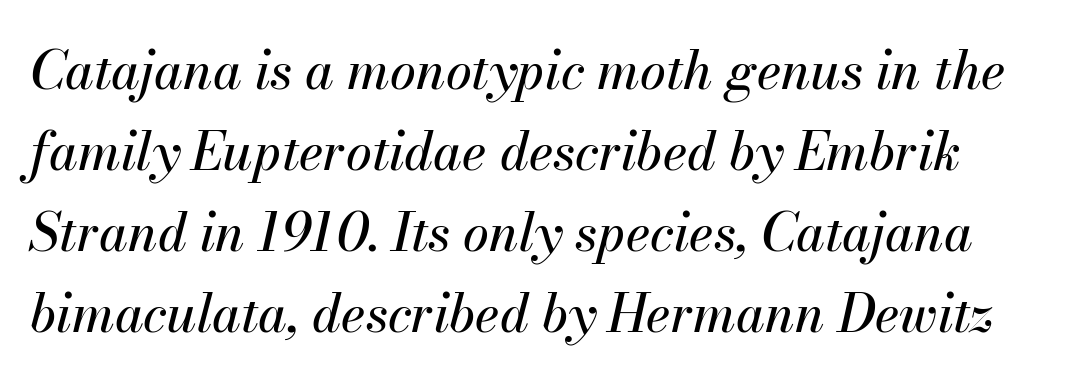
The image shows 52 px text type, italic (leaning right); set normal line spacing (1.56x), normal letter spacing, not underlined; medium stroke contrast and a small x-height.
